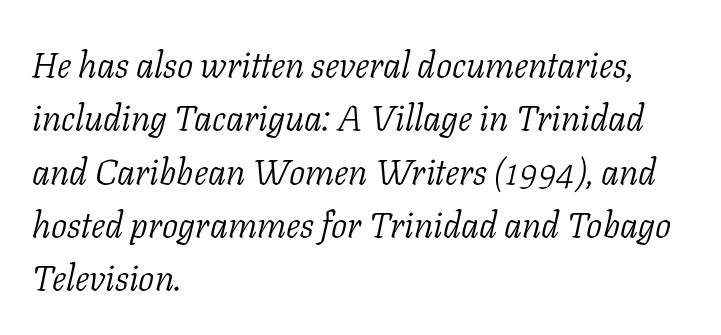
{"serif": "yes", "italic": "yes", "lean": "right", "slant_degrees": 11, "bold": "no", "weight": "light", "width": "normal", "stroke_contrast": "low", "x_height": "medium", "monospaced": "no", "underline": "no", "align": "left", "line_spacing": "normal", "line_spacing_ratio": 1.48, "letter_spacing": "normal", "letter_spacing_em": 0.0, "glyph_px": 36}
